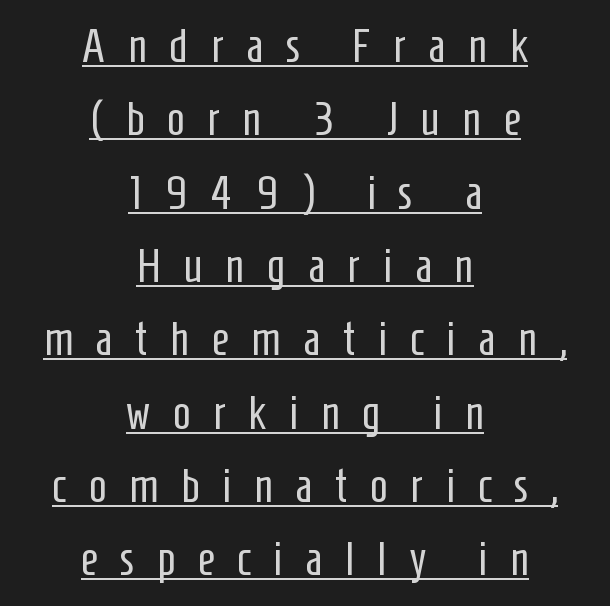
The lines in this sample share a center point and differ in where they start and stop. Does the leading feel generous? No, just average. Words appear elongated and porous because spacing is wide. The font is comparable to plain body text, perhaps lighter. You can tell from the bare stems that sans-serif type was used. Looks like regular typesetting: each glyph gets only the width it needs.
